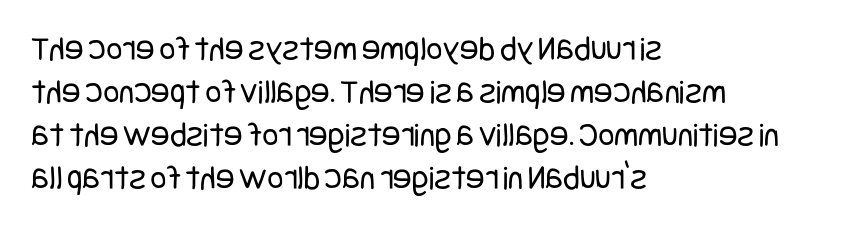
The image shows 35 px regular-weight, condensed sans-serif type, upright; set left-aligned, line spacing 1.23x, normal letter spacing, not underlined; low stroke contrast and a large x-height.
